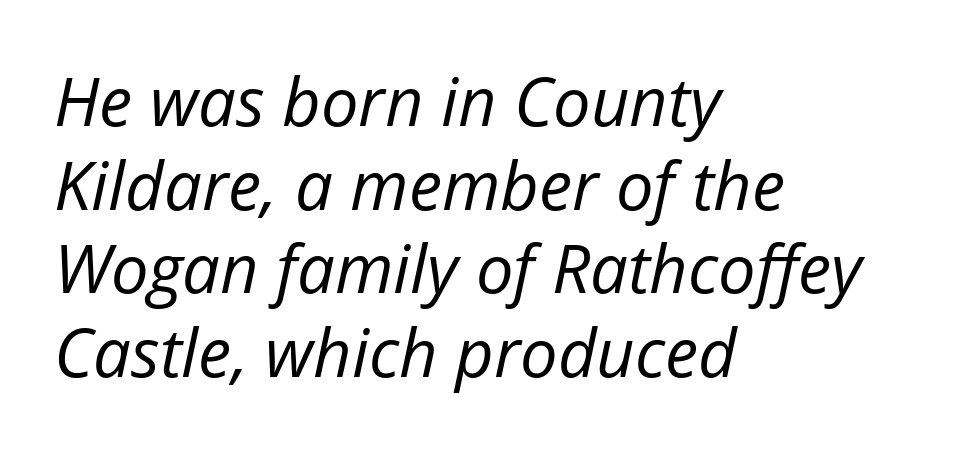
Q: Is the text bold? A: No.
Q: Is the text italic (slanted)? A: Yes, it leans right by about 12 degrees.
Q: Is the text underlined? A: No.
Q: How is the paragraph aligned? A: Left-aligned.
Q: Is the spacing between letters normal or unusually wide? A: Normal.
Q: Is the spacing between lines tight, normal or loose? A: Normal.
Q: Width (condensed, normal, or wide)? A: Normal.
Q: Stroke contrast? A: Low.
Q: x-height? A: Medium.
Q: Monospaced? A: No.
